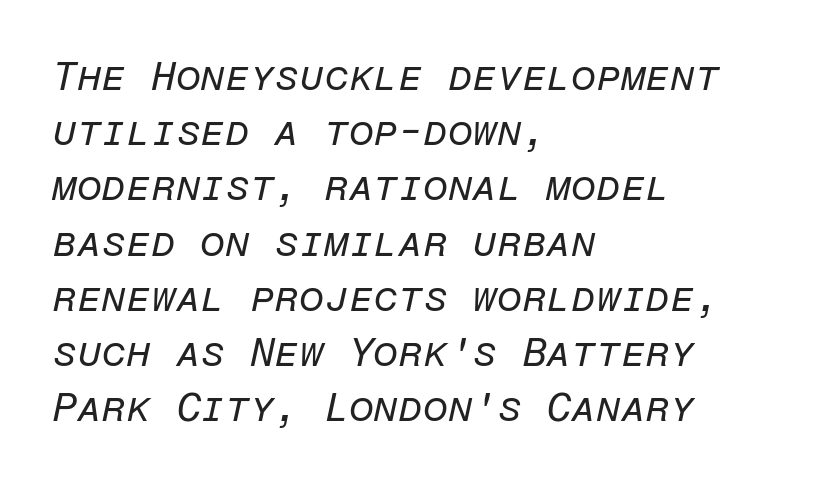
The image shows 40 px regular-weight type, italic (leaning right), monospaced; set left-aligned, normal line spacing (1.38x), normal letter spacing, not underlined; low stroke contrast and a medium x-height.
